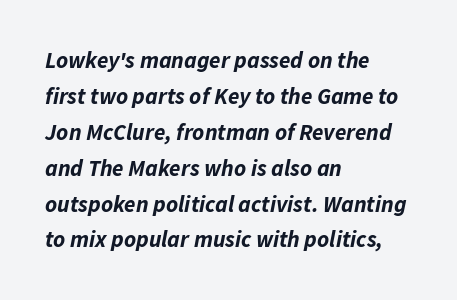
{"italic": "yes", "lean": "right", "slant_degrees": 11, "bold": "yes", "underline": "no", "align": "left", "line_spacing": "normal", "line_spacing_ratio": 1.56, "letter_spacing": "normal", "letter_spacing_em": 0.0, "glyph_px": 23}
